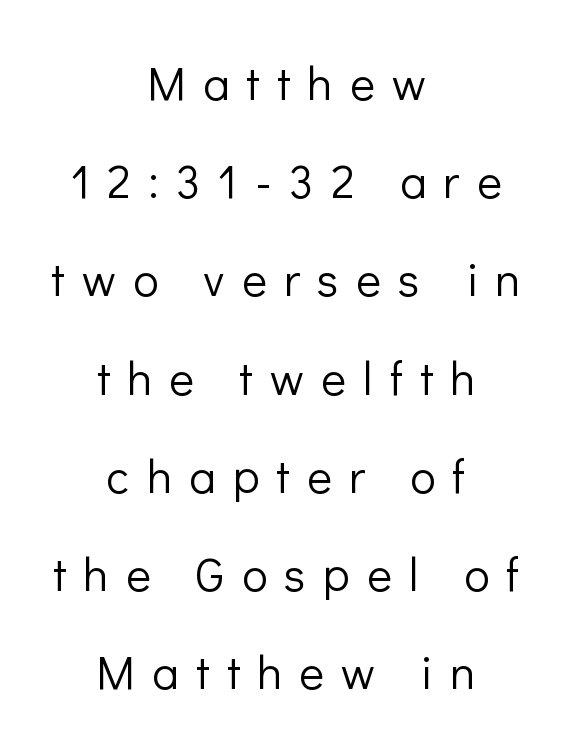
{"serif": "no", "italic": "no", "bold": "no", "weight": "light", "width": "normal", "stroke_contrast": "low", "x_height": "medium", "monospaced": "no", "underline": "no", "align": "center", "line_spacing": "loose", "line_spacing_ratio": 2.09, "letter_spacing": "wide", "letter_spacing_em": 0.37, "glyph_px": 47}
